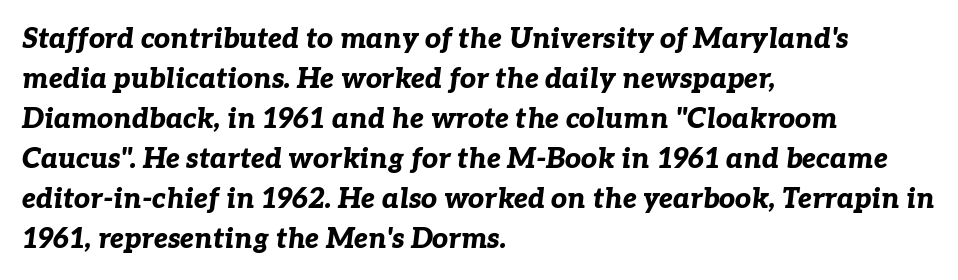
Q: Is the text bold? A: Yes.
Q: Is the text italic (slanted)? A: Yes, it leans right by about 7 degrees.
Q: Is the text underlined? A: No.
Q: How is the paragraph aligned? A: Left-aligned.
Q: Is the spacing between letters normal or unusually wide? A: Normal.
Q: Is the spacing between lines tight, normal or loose? A: Normal.
Q: Width (condensed, normal, or wide)? A: Normal.
Q: Stroke contrast? A: Low.
Q: x-height? A: Medium.
Q: Monospaced? A: No.
